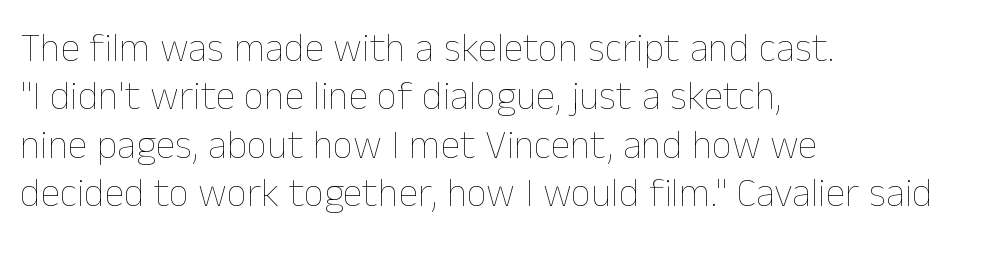
Descenders are the only things crossing below the line. The rendering uses natural spacing where letterforms have individual widths. The passage shown is not bold in any degree. Ascenders rise straight up at ninety degrees. Every row of glyphs begins at an identical x-position on the left. The horizontal fit of the characters is conventional and even.
